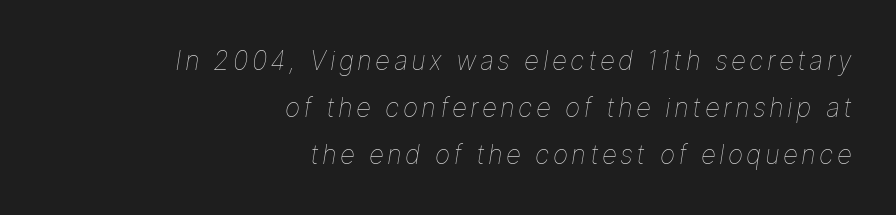
Q: Is the text bold? A: No.
Q: Is the text italic (slanted)? A: Yes, it leans right by about 9 degrees.
Q: Is the text underlined? A: No.
Q: How is the paragraph aligned? A: Right-aligned.
